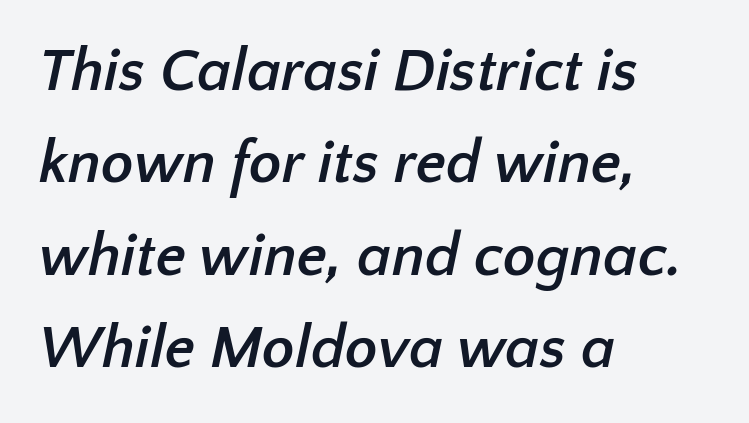
{"serif": "no", "bold": "yes", "weight": "semibold", "width": "normal", "stroke_contrast": "low", "x_height": "medium", "monospaced": "no", "underline": "no", "align": "left", "line_spacing": "normal", "line_spacing_ratio": 1.54, "letter_spacing": "normal", "letter_spacing_em": 0.0, "glyph_px": 60}
